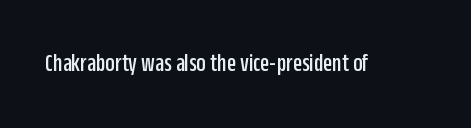
The image shows 26 px text type, upright; set normal letter spacing, not underlined.
